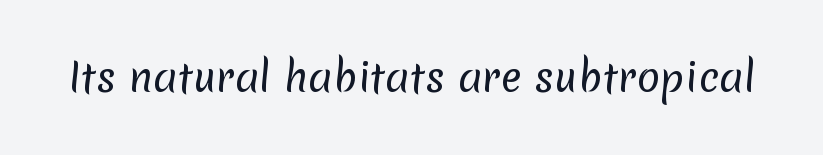
{"serif": "no", "bold": "no", "weight": "regular", "width": "normal", "stroke_contrast": "low", "x_height": "medium", "monospaced": "no", "underline": "no", "letter_spacing": "normal", "letter_spacing_em": 0.0, "glyph_px": 39}
